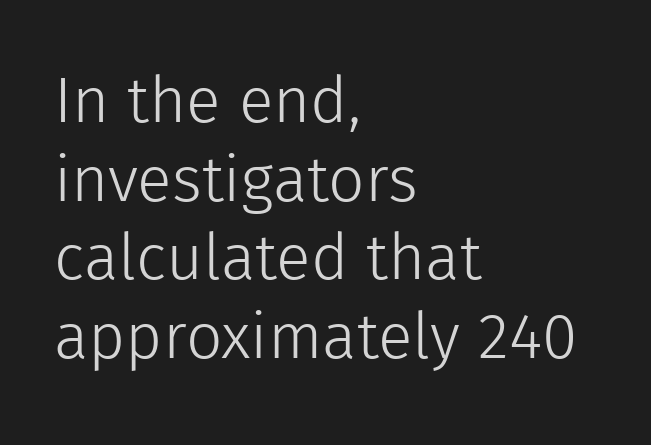
{"serif": "no", "italic": "no", "bold": "no", "weight": "light", "width": "normal", "x_height": "medium", "monospaced": "no", "underline": "no", "align": "left", "line_spacing_ratio": 1.23, "letter_spacing": "normal", "letter_spacing_em": 0.0, "glyph_px": 64}
